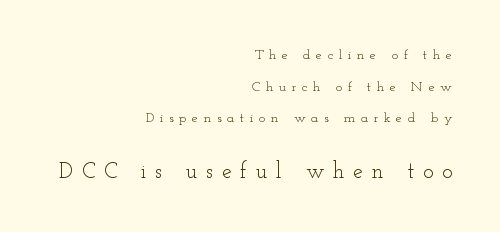
{"italic": "no", "bold": "no", "underline": "no", "align": "right", "line_spacing": "loose", "line_spacing_ratio": 2.26, "letter_spacing": "wide", "letter_spacing_em": 0.39, "larger_block": "second", "size_ratio": 1.57, "glyph_px": 22}
